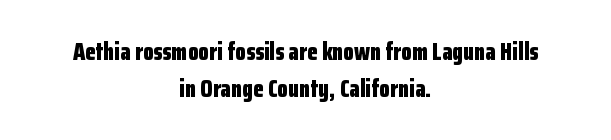
The image shows 24 px bold type, upright; set centered, normal line spacing (1.54x), normal letter spacing, not underlined.
